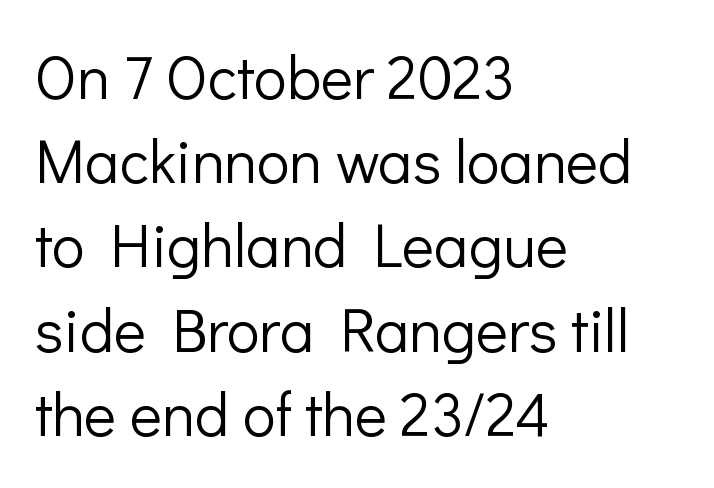
Q: Is the text bold? A: No.
Q: Is the text italic (slanted)? A: No, it is upright.
Q: Is the typeface a serif or a sans-serif typeface? A: Sans-serif.
Q: Is the text underlined? A: No.
Q: How is the paragraph aligned? A: Left-aligned.
Q: Is the spacing between letters normal or unusually wide? A: Normal.
Q: Is the spacing between lines tight, normal or loose? A: Normal.
Q: Width (condensed, normal, or wide)? A: Normal.
Q: Stroke contrast? A: Low.
Q: x-height? A: Medium.
Q: Monospaced? A: No.
